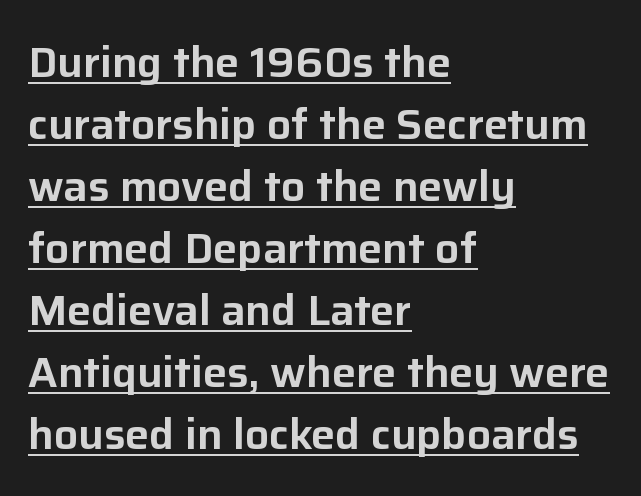
{"serif": "no", "italic": "no", "width": "normal", "stroke_contrast": "low", "x_height": "medium", "monospaced": "no", "underline": "yes", "align": "left", "line_spacing": "normal", "line_spacing_ratio": 1.44, "letter_spacing": "normal", "letter_spacing_em": 0.0, "glyph_px": 43}
